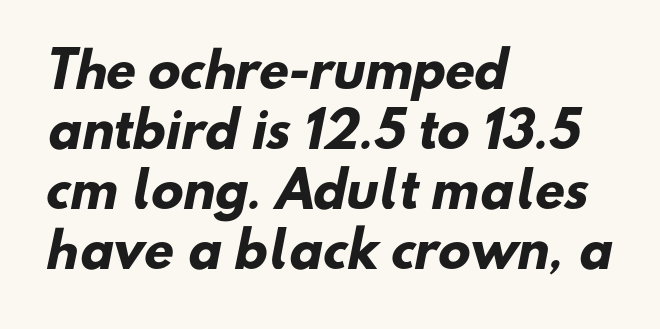
{"serif": "no", "bold": "yes", "weight": "heavy", "width": "normal", "stroke_contrast": "low", "x_height": "small", "monospaced": "no", "underline": "no", "align": "left", "line_spacing": "normal", "line_spacing_ratio": 1.25, "letter_spacing": "normal", "letter_spacing_em": 0.0, "glyph_px": 48}
